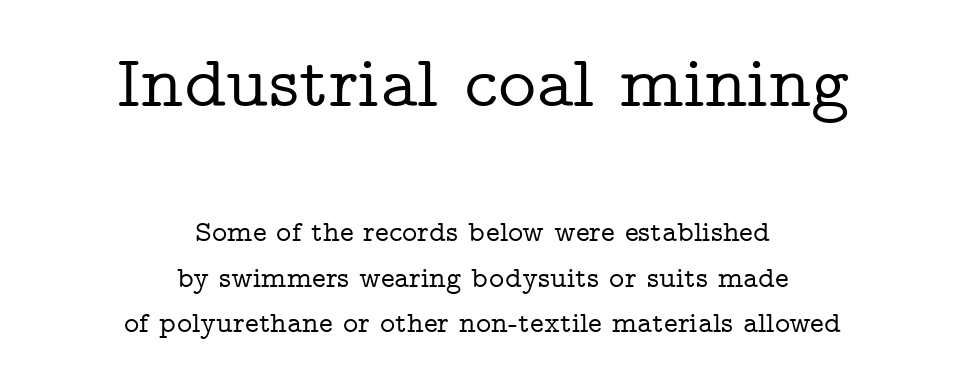
Q: Is the text italic (slanted)? A: No, it is upright.
Q: Is the typeface a serif or a sans-serif typeface? A: Serif.
Q: Is the text underlined? A: No.
Q: How is the paragraph aligned? A: Centered.
Q: Is the spacing between letters normal or unusually wide? A: Normal.
Q: Is the spacing between lines tight, normal or loose? A: Normal.
Q: Which block of text is set in a larger size, the first (top) or the second (bottom)? A: The first (top) one.
Q: Width (condensed, normal, or wide)? A: Wide.
Q: Stroke contrast? A: Low.
Q: x-height? A: Medium.
Q: Monospaced? A: No.
